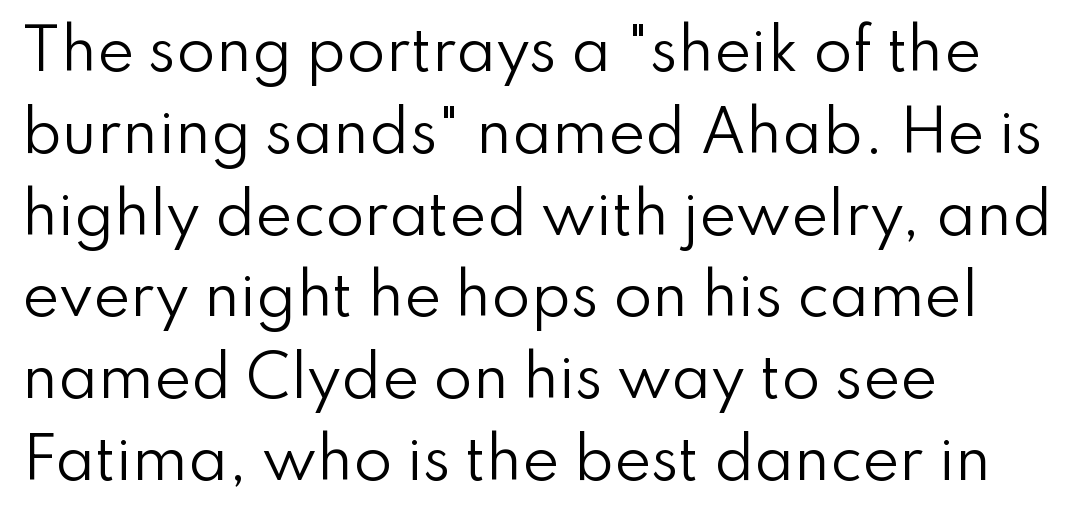
The image shows 56 px regular-weight sans-serif type, upright; set left-aligned, normal line spacing (1.46x), normal letter spacing, not underlined; low stroke contrast and a small x-height.
